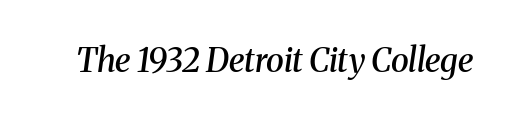
Here the designer chose a conventional face with non-uniform glyph widths. Nobody drew a line under any word here. Weight check: semibold — heavier than regular, not quite bold. Yep, that's italic — everything's leaning. Default kerning and tracking; the words read as compact shapes.
